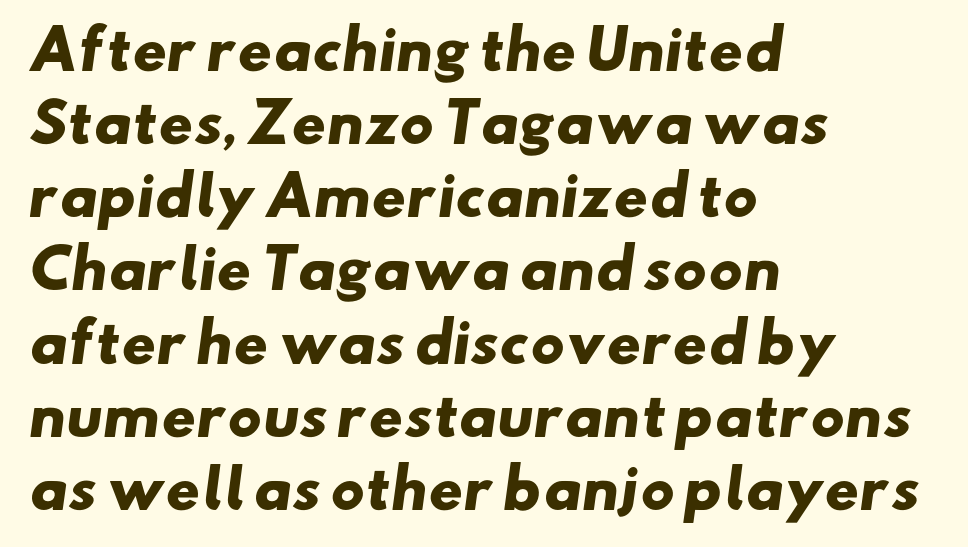
Think of a printed novel: that variable character pitch is what you see here. The letters are bold, with thick, heavy strokes. Look at the bottom of the vertical strokes: they stop flat, with no serifs. The space directly below the letters is spotless. The rendering uses a moderate line-height, typical for paragraphs. The lines are quadded left.
